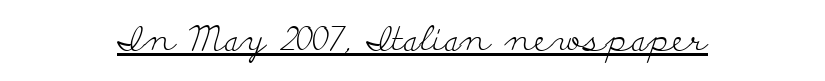
Layout note: lines centered. Type style note: has serifs. These lines keep a tight, regular rhythm from letter to letter. The passage shown is typed in a proportional face where columns would drift. Beneath each row of characters lies a ruled line.
